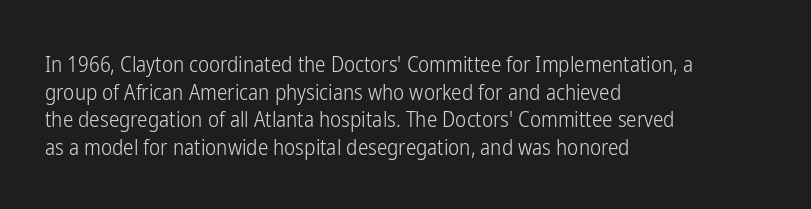
Q: Is the text bold? A: No.
Q: Is the text italic (slanted)? A: No, it is upright.
Q: Is the text underlined? A: No.
Q: How is the paragraph aligned? A: Left-aligned.
Q: Is the spacing between letters normal or unusually wide? A: Normal.
Q: Is the spacing between lines tight, normal or loose? A: Normal.
